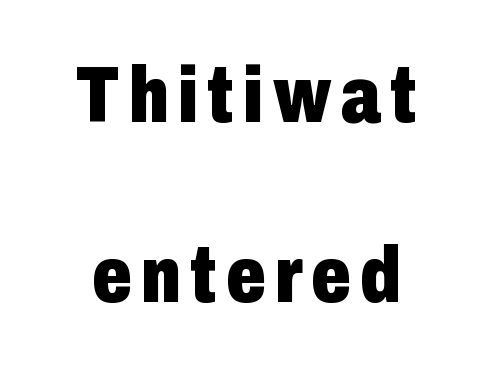
The image shows 79 px heavy, condensed sans-serif type, upright; set loose line spacing (2.28x), not underlined; low stroke contrast and a medium x-height.
